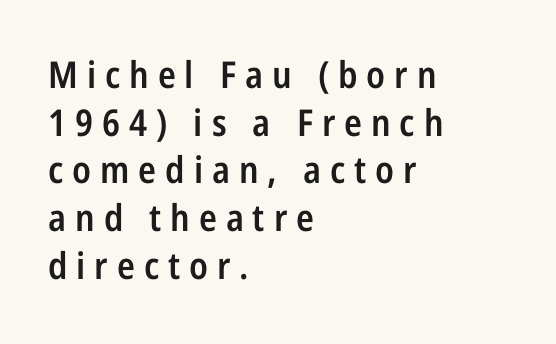
Semibold letterforms, between regular and bold. The designer left line spacing at the default. Here the designer chose a conventional face with non-uniform glyph widths. The characters display no serif detailing; their extremities are plain. Left-aligned paragraph, ragged on the right.
